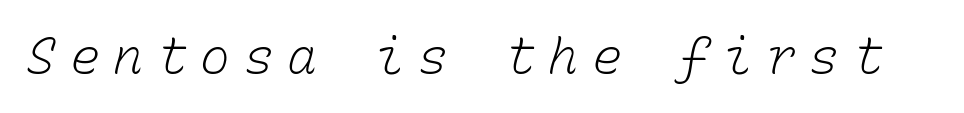
The image shows 50 px light type, monospaced; set unusually wide letter spacing (+0.27 em), not underlined; low stroke contrast and a medium x-height.
